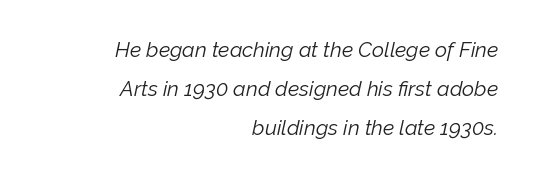
Q: Is the text bold? A: No.
Q: Is the text italic (slanted)? A: Yes, it leans right by about 12 degrees.
Q: Is the text underlined? A: No.
Q: How is the paragraph aligned? A: Right-aligned.
Q: Is the spacing between letters normal or unusually wide? A: Normal.
